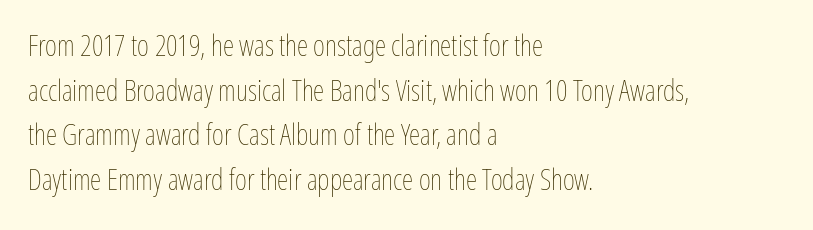
Q: Is the text bold? A: No.
Q: Is the text italic (slanted)? A: No, it is upright.
Q: Is the text underlined? A: No.
Q: How is the paragraph aligned? A: Left-aligned.
Q: Is the spacing between letters normal or unusually wide? A: Normal.
Q: Is the spacing between lines tight, normal or loose? A: Normal.
Q: Width (condensed, normal, or wide)? A: Condensed.
Q: Stroke contrast? A: Low.
Q: x-height? A: Medium.
Q: Monospaced? A: No.
